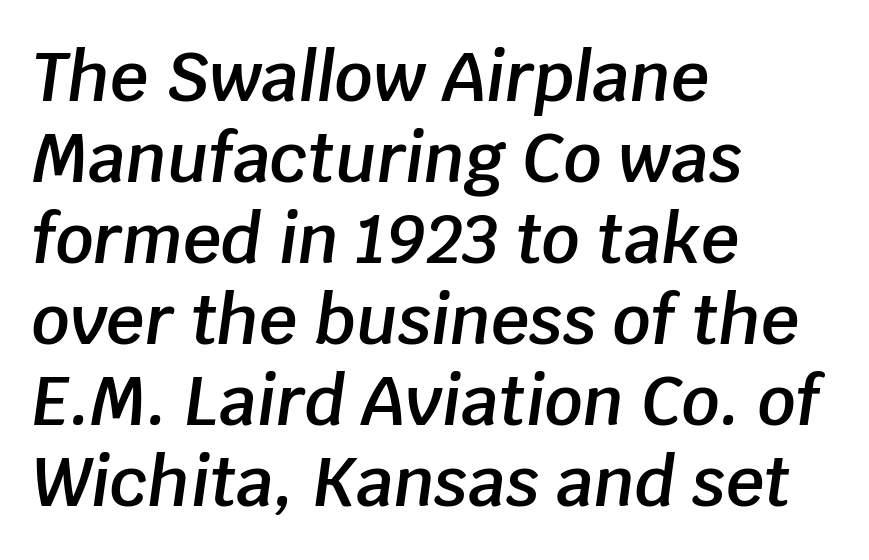
{"italic": "yes", "lean": "right", "slant_degrees": 8, "bold": "semi", "weight": "semibold", "width": "normal", "stroke_contrast": "low", "x_height": "large", "monospaced": "no", "underline": "no", "align": "left", "line_spacing_ratio": 1.21, "letter_spacing": "normal", "letter_spacing_em": 0.0, "glyph_px": 67}
